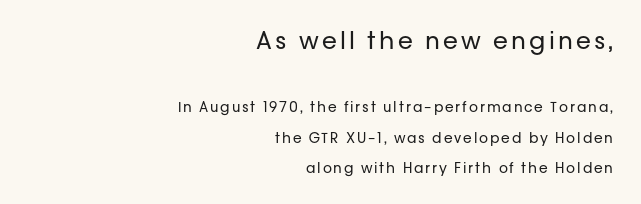
The image shows 24 px text type, upright; set right-aligned, loose line spacing (2.17x), not underlined; the first (top) block is 1.71x larger.
